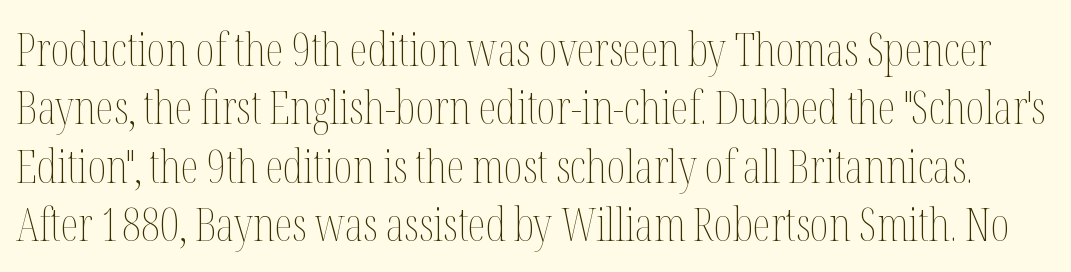
The type sits square on the baseline with zero lean. Nothing heavy about these letters — not bold at all. Short note: letters normally spaced. You could not count columns in this text — the font is proportionally spaced.
